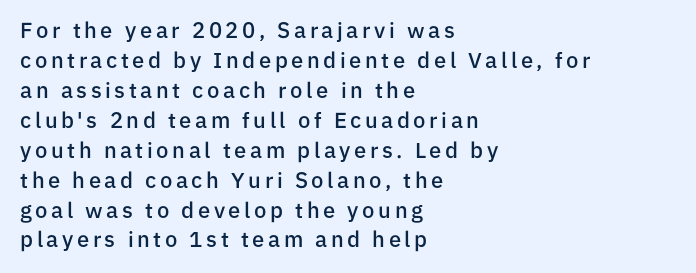
The image shows 22 px text type, upright; set left-aligned, normal line spacing (1.36x), not underlined.
